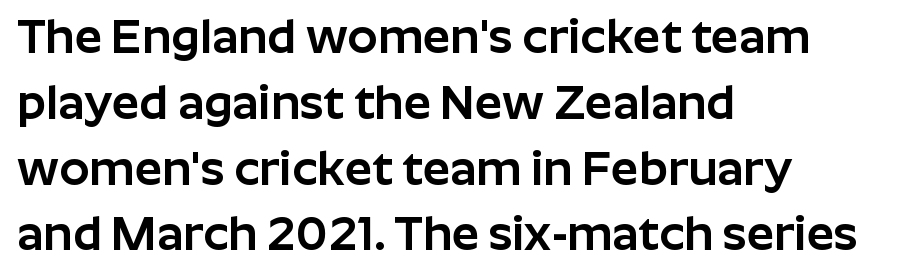
The image shows 48 px sans-serif type, upright; set left-aligned, normal line spacing (1.37x), normal letter spacing, not underlined; low stroke contrast and a medium x-height.
